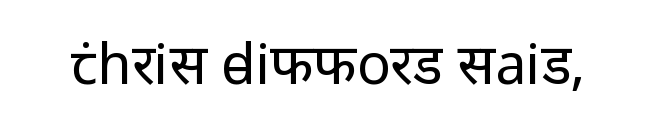
{"serif": "no", "italic": "no", "bold": "no", "weight": "regular", "width": "normal", "stroke_contrast": "low", "x_height": "medium", "monospaced": "no", "underline": "no", "letter_spacing": "normal", "letter_spacing_em": 0.0, "glyph_px": 56}
